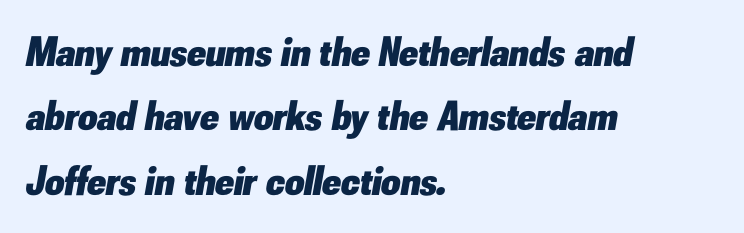
{"italic": "yes", "lean": "right", "slant_degrees": 10, "bold": "yes", "weight": "heavy", "width": "normal", "stroke_contrast": "low", "x_height": "small", "monospaced": "no", "underline": "no", "align": "left", "line_spacing": "normal", "line_spacing_ratio": 1.53, "letter_spacing": "normal", "letter_spacing_em": 0.0, "glyph_px": 42}
